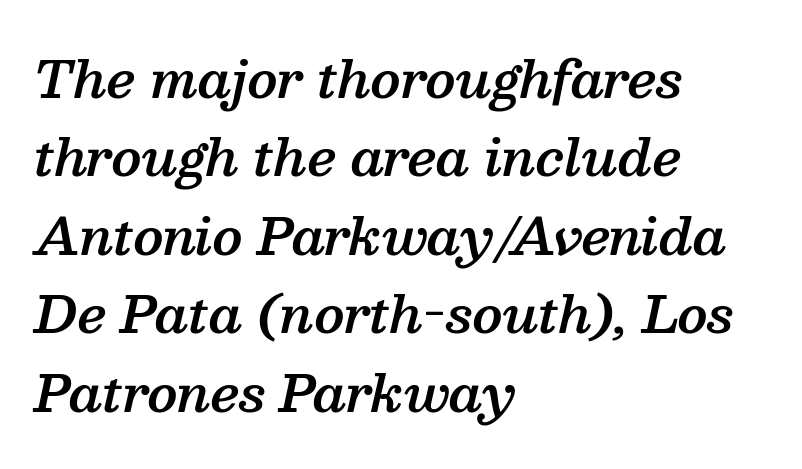
The text block is weighted toward the left margin, trailing off unevenly rightward. Weight: semibold (demi). Summary of vertical rhythm: regular, with standard interline spacing. The letters carry serifs — small finishing strokes at the ends of their stems. Underline: absent. Nobody touched the tracking dial on this one.
